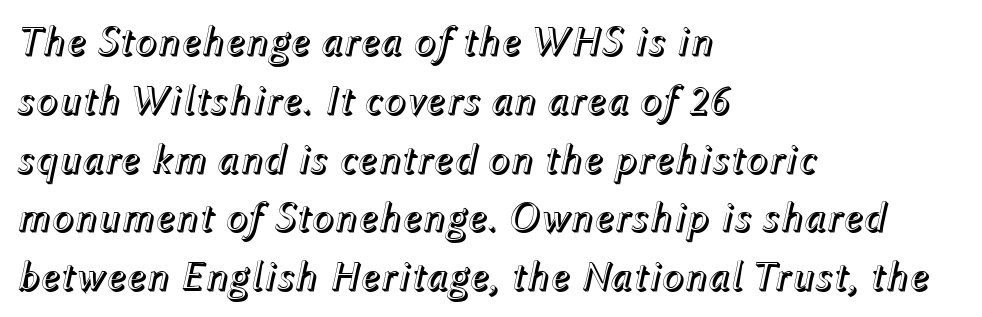
The image shows 42 px text type, italic (leaning right); set left-aligned, normal line spacing (1.4x), normal letter spacing, not underlined; a medium x-height.
